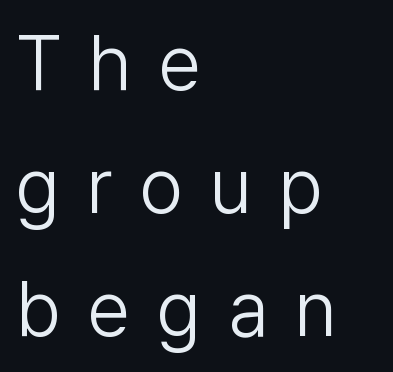
The image shows 77 px light sans-serif type, upright; set left-aligned, normal line spacing (1.6x), unusually wide letter spacing (+0.35 em), not underlined; low stroke contrast and a medium x-height.
